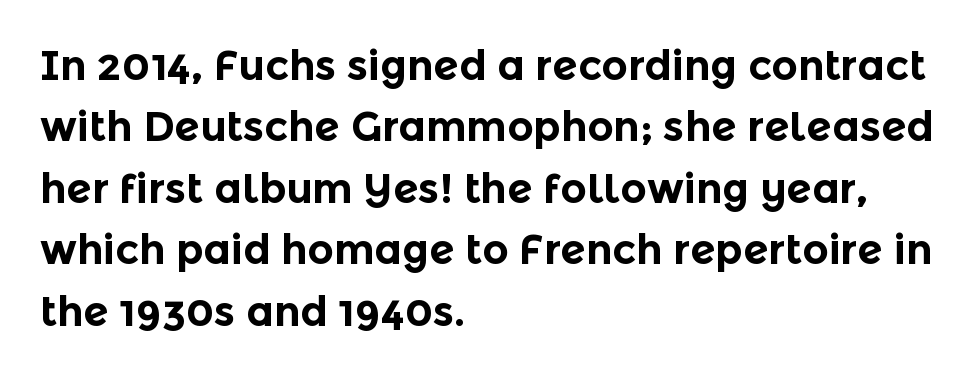
The image shows 41 px bold sans-serif type, upright; set left-aligned, normal line spacing (1.5x), normal letter spacing, not underlined; a medium x-height.
